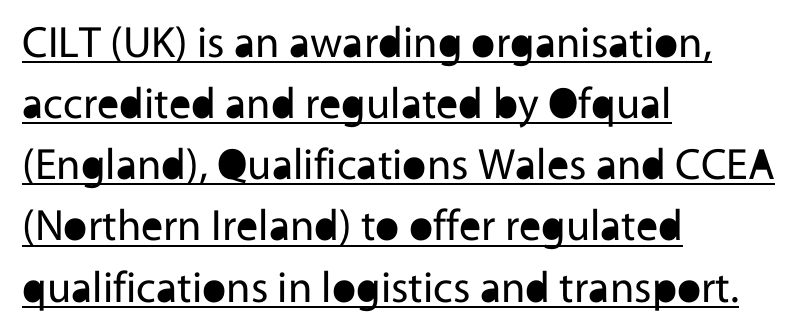
The image shows 44 px regular-weight sans-serif type, upright; set left-aligned, normal line spacing (1.39x), normal letter spacing, underlined; a medium x-height.
